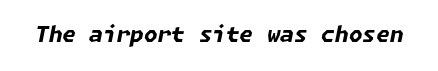
Q: Is the text bold? A: Yes.
Q: Is the text italic (slanted)? A: Yes, it leans right by about 11 degrees.
Q: Is the text underlined? A: No.
Q: Is the spacing between letters normal or unusually wide? A: Normal.
